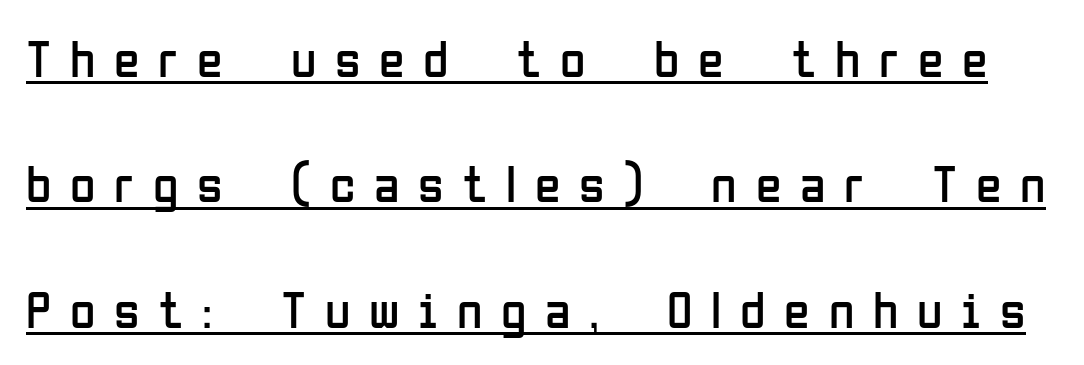
Q: Is the text bold? A: No.
Q: Is the text italic (slanted)? A: No, it is upright.
Q: Is the typeface a serif or a sans-serif typeface? A: Sans-serif.
Q: Is the text underlined? A: Yes.
Q: Is the spacing between letters normal or unusually wide? A: Unusually wide.
Q: Is the spacing between lines tight, normal or loose? A: Loose.
Q: Width (condensed, normal, or wide)? A: Condensed.
Q: Stroke contrast? A: Low.
Q: x-height? A: Medium.
Q: Monospaced? A: No.
